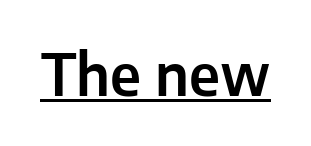
{"serif": "no", "italic": "no", "width": "normal", "stroke_contrast": "low", "x_height": "medium", "monospaced": "no", "underline": "yes", "letter_spacing": "normal", "letter_spacing_em": 0.0, "glyph_px": 57}
